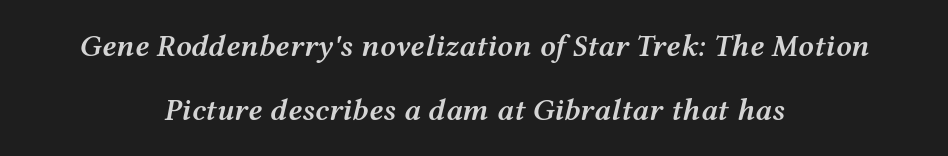
The image shows 31 px semibold, wide type, italic (leaning right); set centered, loose line spacing (2.06x), normal letter spacing, not underlined; medium stroke contrast and a medium x-height.
